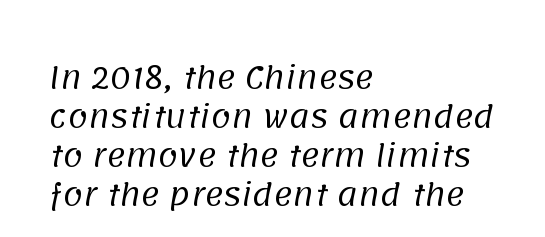
{"serif": "no", "bold": "no", "weight": "regular", "width": "normal", "stroke_contrast": "low", "x_height": "large", "monospaced": "no", "underline": "no", "align": "left", "line_spacing": "normal", "line_spacing_ratio": 1.35, "letter_spacing": "normal", "letter_spacing_em": 0.0, "glyph_px": 29}
